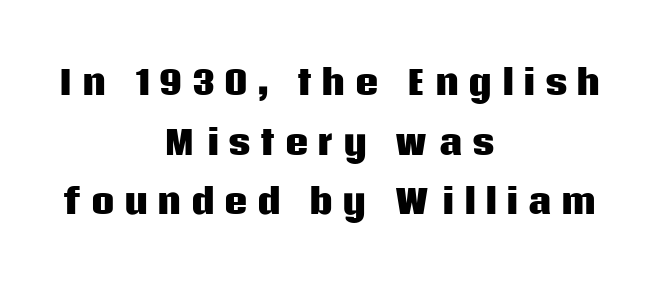
Nope, no serifs anywhere on these letters. The lettering holds an erect, upright posture throughout. This rendering uses center alignment, leaving both contours irregular but symmetric. Only glyphs here, with clear space below each row.
